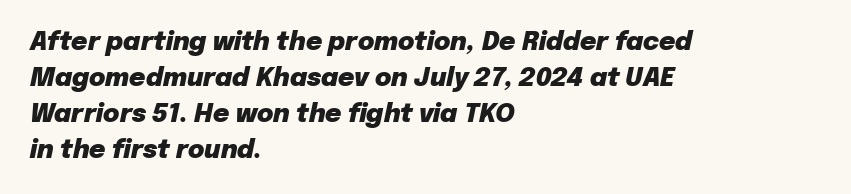
{"italic": "yes", "lean": "right", "slant_degrees": 12, "bold": "yes", "underline": "no", "align": "left", "line_spacing": "normal", "line_spacing_ratio": 1.44, "letter_spacing": "normal", "letter_spacing_em": 0.0, "glyph_px": 25}
